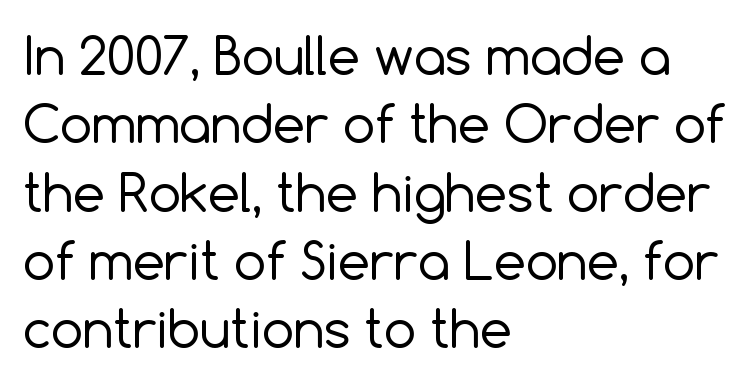
Q: Is the text bold? A: No.
Q: Is the text italic (slanted)? A: No, it is upright.
Q: Is the typeface a serif or a sans-serif typeface? A: Sans-serif.
Q: Is the text underlined? A: No.
Q: How is the paragraph aligned? A: Left-aligned.
Q: Is the spacing between letters normal or unusually wide? A: Normal.
Q: Is the spacing between lines tight, normal or loose? A: Normal.
Q: Width (condensed, normal, or wide)? A: Normal.
Q: x-height? A: Medium.
Q: Monospaced? A: No.
